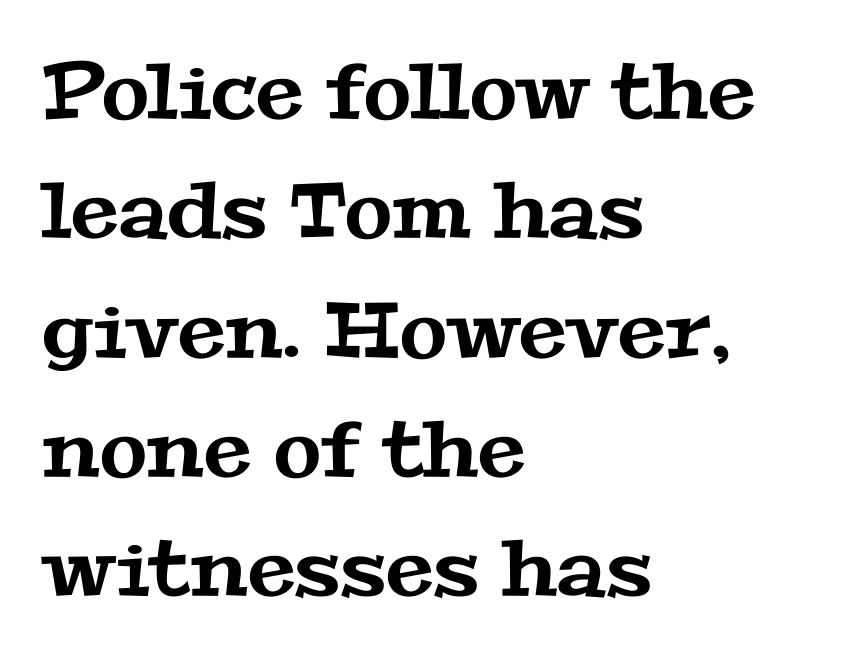
A student would call this left alignment; a typographer would say flush left, rag right. Type style note: has serifs. The passage shown stacks its lines at a standard gap. Quick note: underline off. How are the letters spaced? Ordinarily, with no added tracking. The passage shown is typed in a proportional face where columns would drift.
